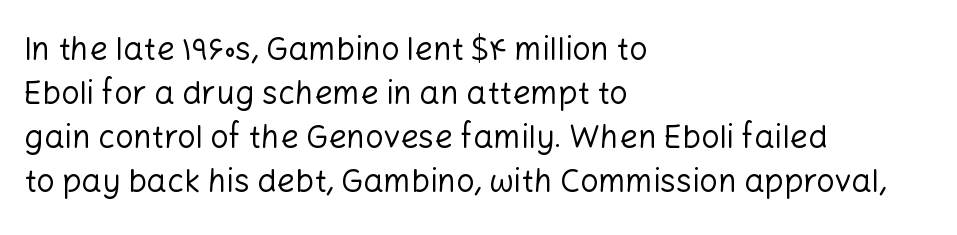
{"serif": "no", "italic": "no", "bold": "no", "weight": "regular", "width": "normal", "stroke_contrast": "low", "x_height": "medium", "monospaced": "no", "underline": "no", "align": "left", "line_spacing": "normal", "line_spacing_ratio": 1.38, "letter_spacing": "normal", "letter_spacing_em": 0.0, "glyph_px": 32}
